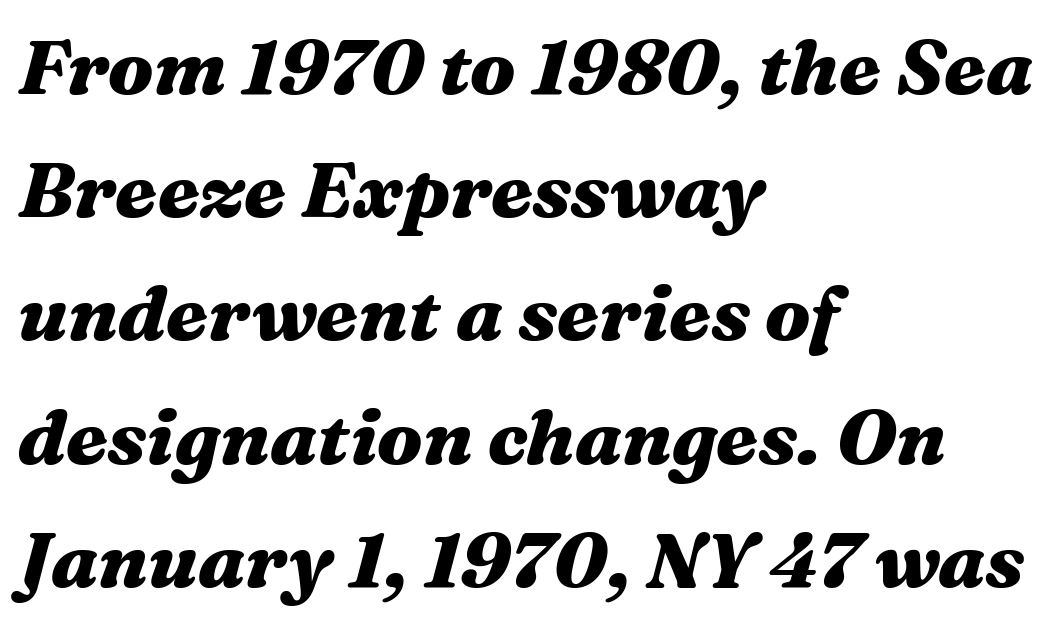
The strokes are fattened all the way to bold. It's the slanting kind of type. Default kerning and tracking; the words read as compact shapes. The strip under each line holds only bare page. The ragged edge is on the right, which tells us the setting is flush left. Quick note: interline space is typical.
